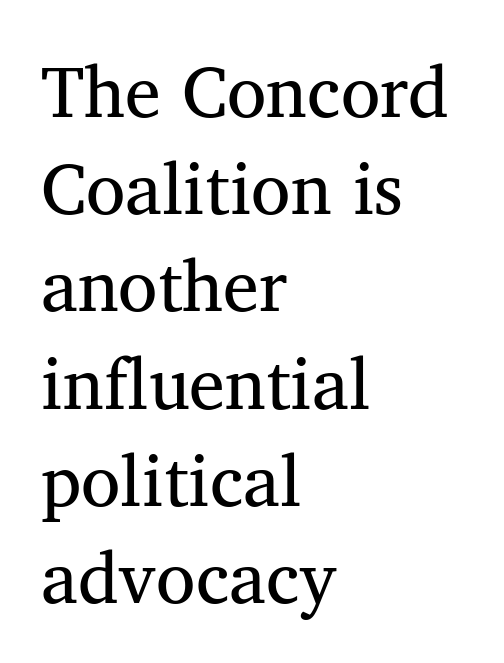
Underlining? Definitely not there. Regarding serifs, this sample has them. Each stroke keeps to a modest, everyday thickness or less. Does the lettering tilt? It doesn't — this is upright. The text block is weighted toward the left margin, trailing off unevenly rightward.
